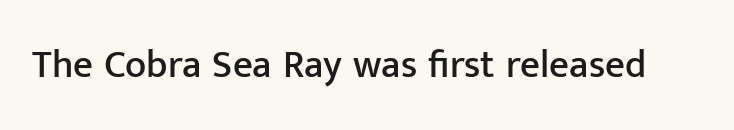
Vertical strokes here are truly vertical. Type without underlining. Here the designer chose a conventional face with non-uniform glyph widths. Font category for this specimen: sans-serif.
